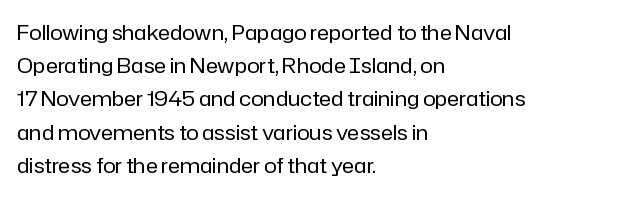
Q: Is the text bold? A: No.
Q: Is the text italic (slanted)? A: No, it is upright.
Q: Is the text underlined? A: No.
Q: How is the paragraph aligned? A: Left-aligned.
Q: Is the spacing between letters normal or unusually wide? A: Normal.
Q: Is the spacing between lines tight, normal or loose? A: Normal.
